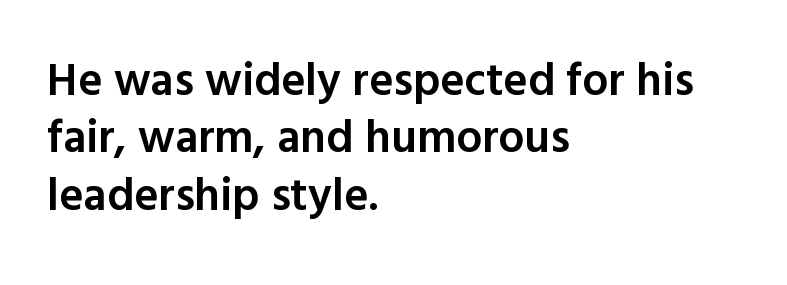
{"serif": "no", "italic": "no", "bold": "semi", "weight": "semibold", "width": "normal", "x_height": "medium", "monospaced": "no", "underline": "no", "align": "left", "line_spacing": "normal", "line_spacing_ratio": 1.25, "letter_spacing": "normal", "letter_spacing_em": 0.0, "glyph_px": 46}
